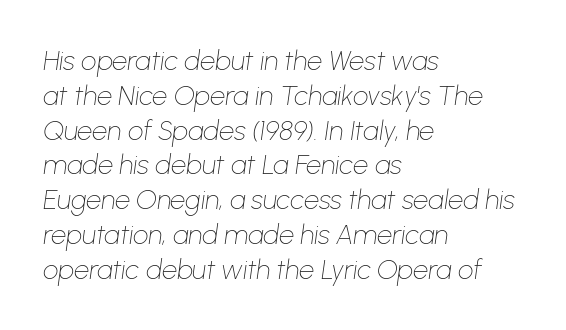
Line starts are locked; line ends wander. In terms of letterspacing, this is plain default setting. Evenly set lines give the paragraph a standard silhouette. Lines of text with bare space underneath. No letter is thick-stroked: the sample isn't bold. You can tell it's italic because the verticals aren't actually vertical.
